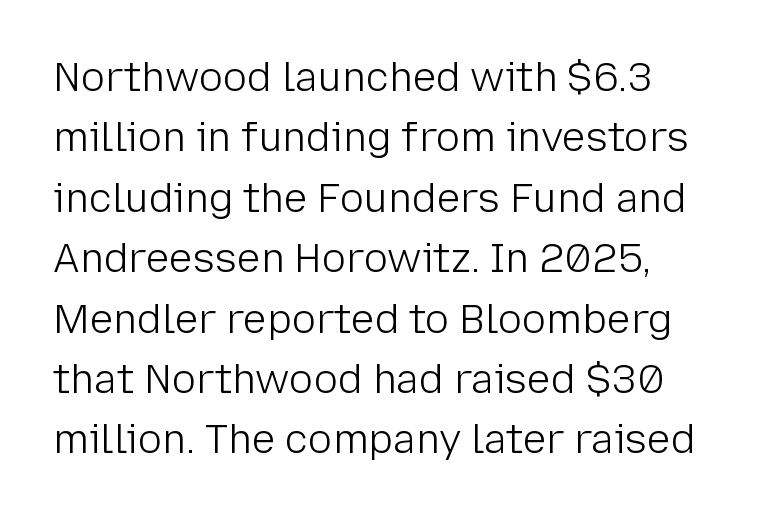
Q: Is the text bold? A: No.
Q: Is the text italic (slanted)? A: No, it is upright.
Q: Is the typeface a serif or a sans-serif typeface? A: Sans-serif.
Q: Is the text underlined? A: No.
Q: Is the spacing between letters normal or unusually wide? A: Normal.
Q: Is the spacing between lines tight, normal or loose? A: Normal.
Q: Width (condensed, normal, or wide)? A: Normal.
Q: Stroke contrast? A: Low.
Q: x-height? A: Medium.
Q: Monospaced? A: No.
